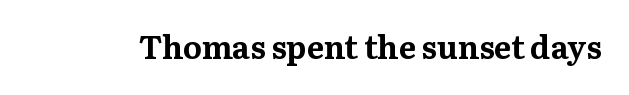
The glyphs in this specimen are seriffed. The letters sit at their default tracking, neither squeezed nor spread. A bare baseline throughout the passage. The letters advance in unequal steps, a hallmark of proportional type.
